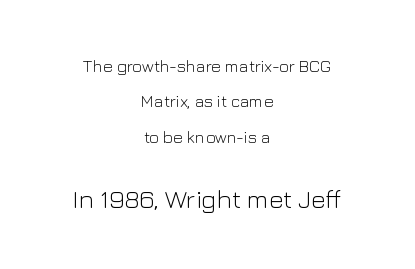
The image shows 26 px text type, upright; set centered, loose line spacing (2.08x), normal letter spacing, not underlined; the second (bottom) block is 1.53x larger.
